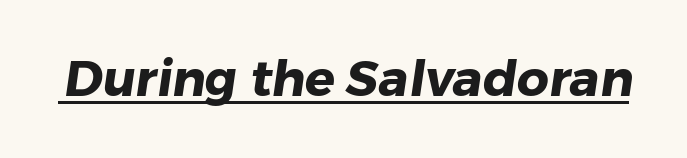
Caption: bold face, heavy strokes. Is the letter spacing exaggerated? No — it looks like the ordinary default. Beneath each row of characters lies a ruled line. Think of a printed novel: that variable character pitch is what you see here. Typographically, this falls in the sans-serif category.
